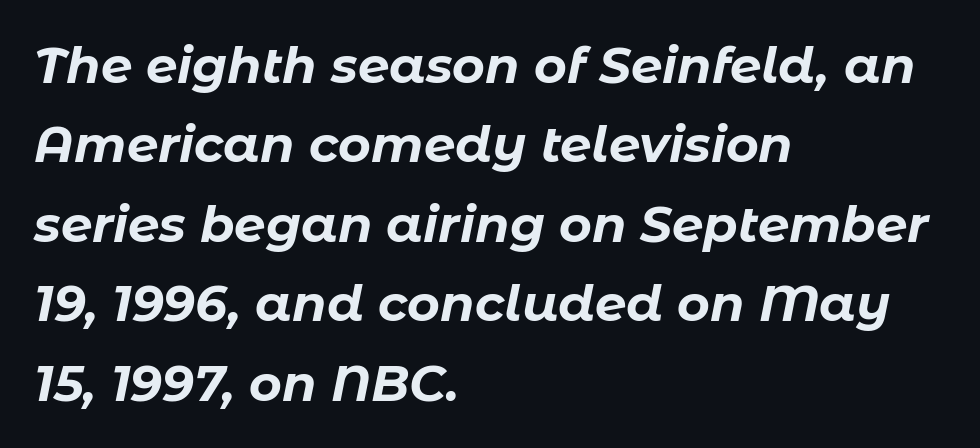
The image shows 50 px bold type, italic (leaning right); set left-aligned, normal line spacing (1.59x), normal letter spacing, not underlined; low stroke contrast and a medium x-height.
